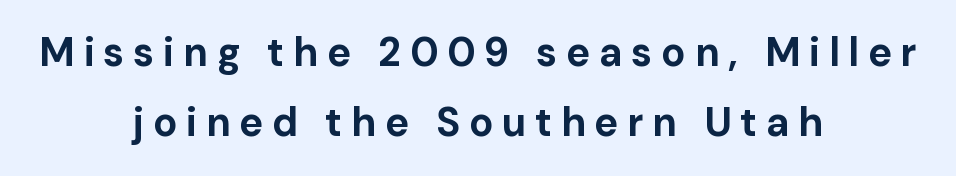
{"serif": "no", "italic": "no", "bold": "yes", "weight": "bold", "width": "normal", "stroke_contrast": "low", "x_height": "medium", "monospaced": "no", "underline": "no", "align": "center", "line_spacing_ratio": 1.76, "letter_spacing": "wide", "letter_spacing_em": 0.22, "glyph_px": 40}
